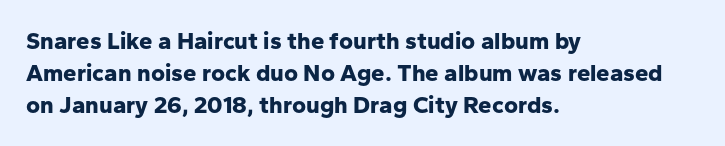
How are the letters spaced? Ordinarily, with no added tracking. Left-aligned paragraph, ragged on the right. The rows are spaced the way most documents space them. The glyphs are unaccompanied by any horizontal stroke below them. Weight check: bold — yes, fully. Ordinary non-slanted type is in use.
